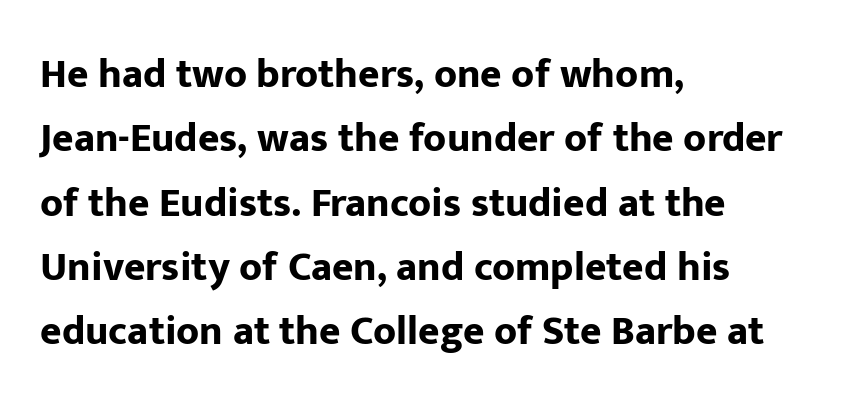
{"serif": "no", "italic": "no", "bold": "yes", "weight": "bold", "width": "normal", "stroke_contrast": "low", "x_height": "medium", "monospaced": "no", "underline": "no", "align": "left", "line_spacing": "normal", "line_spacing_ratio": 1.57, "letter_spacing": "normal", "letter_spacing_em": 0.0, "glyph_px": 41}
